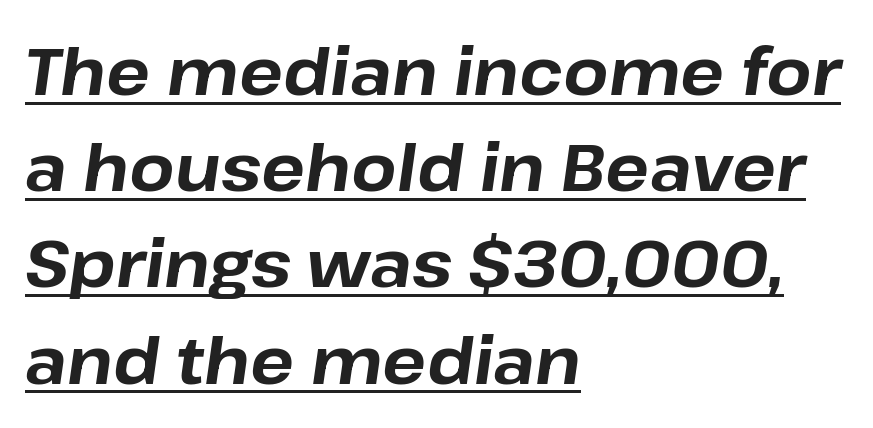
These lines keep a tight, regular rhythm from letter to letter. Students, observe the line beneath the letters — that is underlining. Is there much room between lines? A standard amount, neither cramped nor airy. Designer's note — italics engaged. These lines are rendered in a variable-pitch font. The typesetting leans heavy: a genuine bold.
